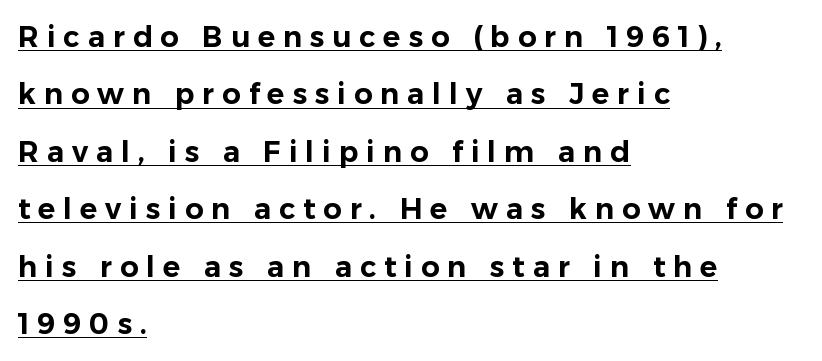
{"serif": "no", "italic": "no", "width": "normal", "stroke_contrast": "low", "x_height": "medium", "monospaced": "no", "underline": "yes", "align": "left", "line_spacing": "loose", "line_spacing_ratio": 1.98, "letter_spacing": "wide", "letter_spacing_em": 0.27, "glyph_px": 29}
